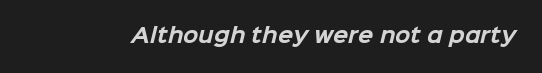
The image shows 20 px bold type; set normal letter spacing, not underlined.
